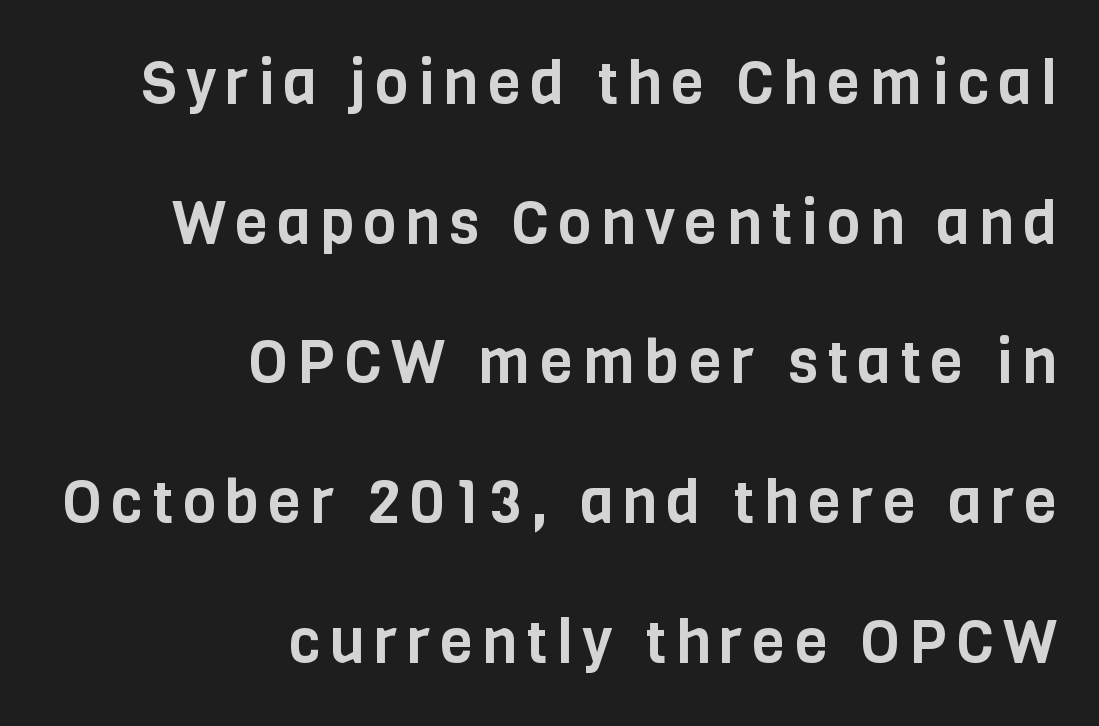
Just letters on the line, the space beneath them empty. The passage shown stacks its lines with a broad gap. This sample uses an upright cut, with every glyph sitting square on the baseline. Line endings align vertically; line beginnings do not.
